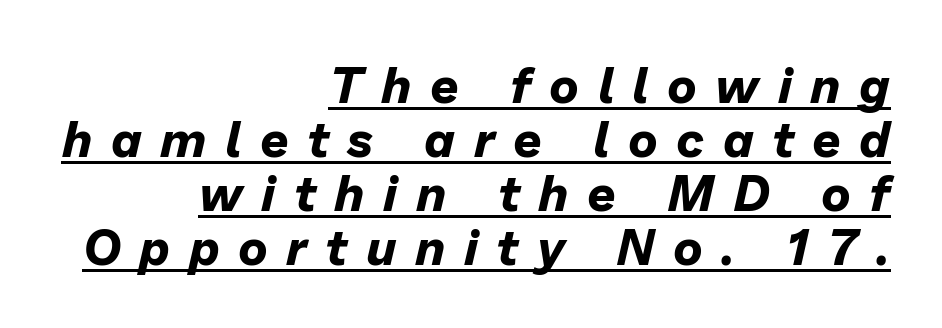
The image shows 50 px bold type, italic (leaning right); set right-aligned, tight line spacing (1.08x), unusually wide letter spacing (+0.37 em), underlined; low stroke contrast and a medium x-height.
